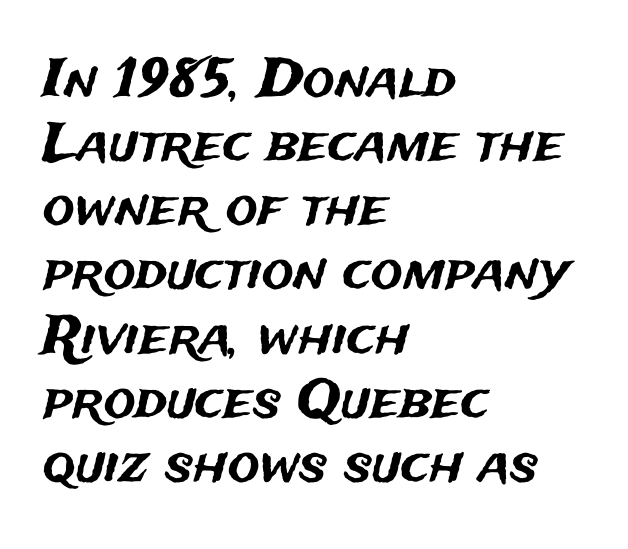
A typesetter would label this face a sans. Varying glyph widths throughout — classic text-font behaviour. The gap between lines stays unmarked. The lines in this sample share a left origin and differ only in where they stop. The letterforms sit shoulder to shoulder at normal distance.
